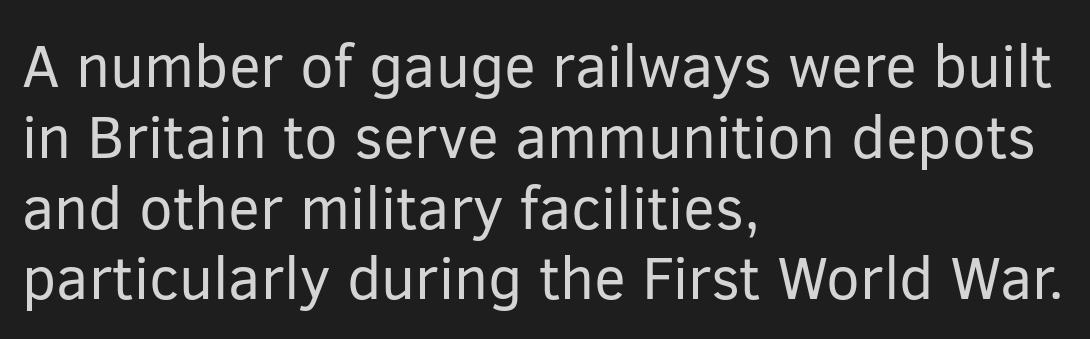
Q: Is the text bold? A: No.
Q: Is the text italic (slanted)? A: No, it is upright.
Q: Is the typeface a serif or a sans-serif typeface? A: Sans-serif.
Q: Is the text underlined? A: No.
Q: How is the paragraph aligned? A: Left-aligned.
Q: Is the spacing between letters normal or unusually wide? A: Normal.
Q: Width (condensed, normal, or wide)? A: Normal.
Q: Stroke contrast? A: Low.
Q: x-height? A: Medium.
Q: Monospaced? A: No.
